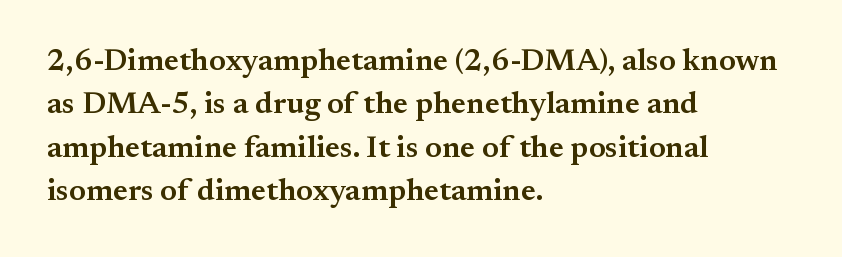
The image shows 31 px semibold serif type, upright; set left-aligned, normal line spacing (1.4x), normal letter spacing, not underlined; medium stroke contrast and a small x-height.
